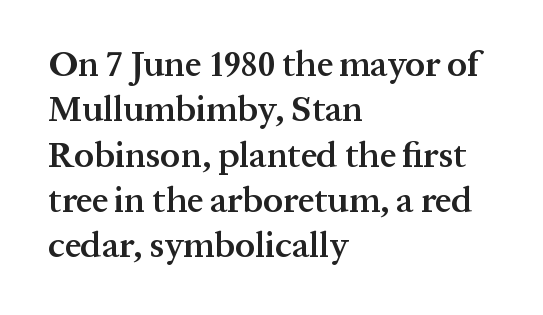
Q: Is the text bold? A: Semi-bold.
Q: Is the text italic (slanted)? A: No, it is upright.
Q: Is the typeface a serif or a sans-serif typeface? A: Serif.
Q: Is the text underlined? A: No.
Q: How is the paragraph aligned? A: Left-aligned.
Q: Is the spacing between letters normal or unusually wide? A: Normal.
Q: Is the spacing between lines tight, normal or loose? A: Normal.
Q: Width (condensed, normal, or wide)? A: Normal.
Q: Stroke contrast? A: Medium.
Q: x-height? A: Medium.
Q: Monospaced? A: No.
